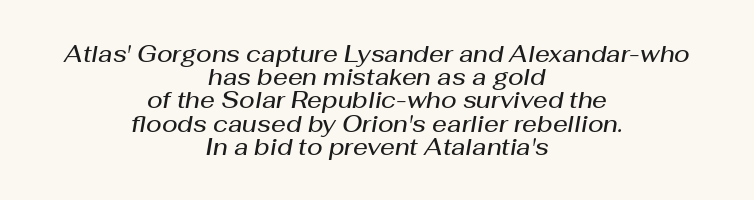
Q: Is the text bold? A: Semi-bold.
Q: Is the text italic (slanted)? A: Yes, it leans right by about 10 degrees.
Q: Is the text underlined? A: No.
Q: How is the paragraph aligned? A: Centered.
Q: Is the spacing between letters normal or unusually wide? A: Normal.
Q: Is the spacing between lines tight, normal or loose? A: Tight.
